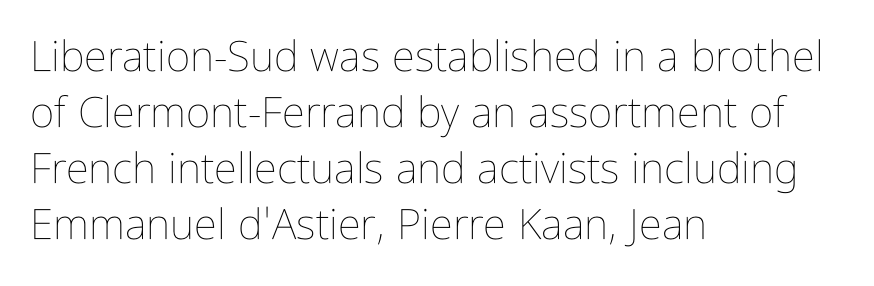
{"italic": "no", "bold": "no", "weight": "thin", "width": "condensed", "stroke_contrast": "low", "x_height": "medium", "monospaced": "no", "underline": "no", "align": "left", "line_spacing": "normal", "line_spacing_ratio": 1.33, "letter_spacing": "normal", "letter_spacing_em": 0.0, "glyph_px": 42}
